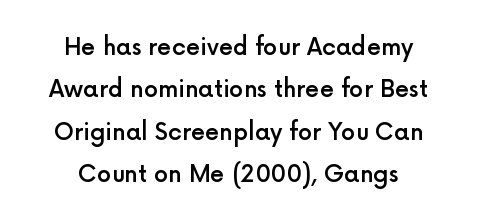
Q: Is the text bold? A: Semi-bold.
Q: Is the text italic (slanted)? A: No, it is upright.
Q: Is the text underlined? A: No.
Q: Is the spacing between letters normal or unusually wide? A: Normal.
